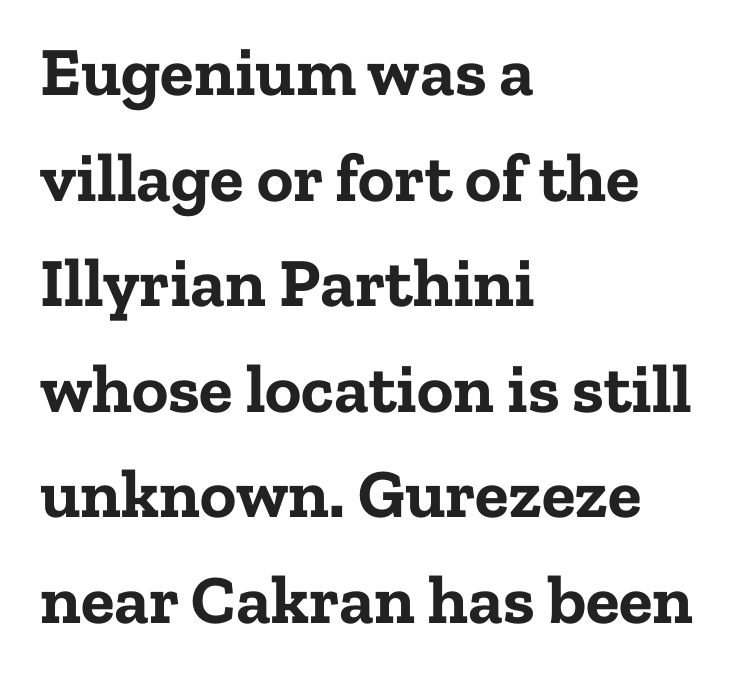
The setting favours the left margin, as ordinary paragraphs usually do. The characters look thick and weighty, a clear bold. Does the lettering tilt? It doesn't — this is upright. Each letter keeps its own natural width here, so spacing adapts to shape. The zone under the glyphs is completely vacant. Are there feet on the stems? There are — it's a serif.
